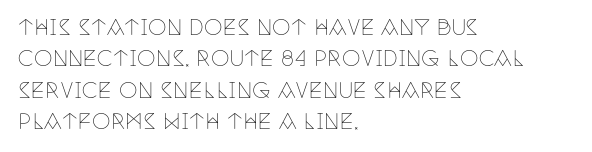
Ordinary non-slanted type is in use. Honestly, the row spacing looks completely unremarkable. These lines keep a tight, regular rhythm from letter to letter. These lines stack with their left ends in a neat column.
